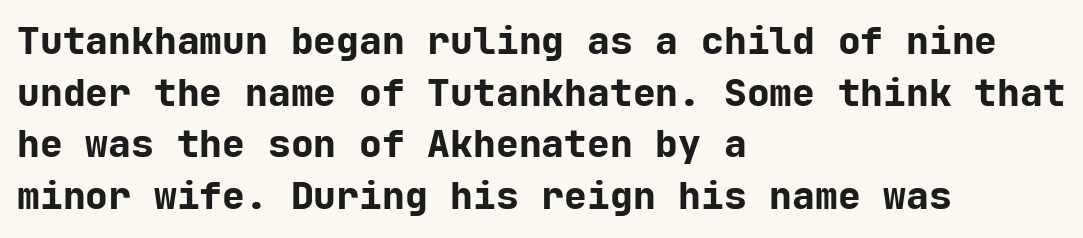
Q: Is the text bold? A: Yes.
Q: Is the text italic (slanted)? A: No, it is upright.
Q: Is the typeface a serif or a sans-serif typeface? A: Sans-serif.
Q: Is the text underlined? A: No.
Q: How is the paragraph aligned? A: Left-aligned.
Q: Is the spacing between letters normal or unusually wide? A: Normal.
Q: Is the spacing between lines tight, normal or loose? A: Normal.
Q: Width (condensed, normal, or wide)? A: Normal.
Q: Stroke contrast? A: Low.
Q: x-height? A: Medium.
Q: Monospaced? A: Yes.
